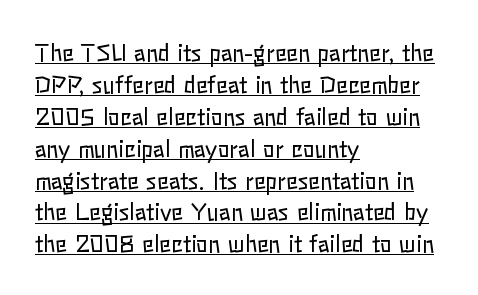
The image shows 22 px text type, upright; set left-aligned, normal line spacing (1.45x), normal letter spacing, underlined.
